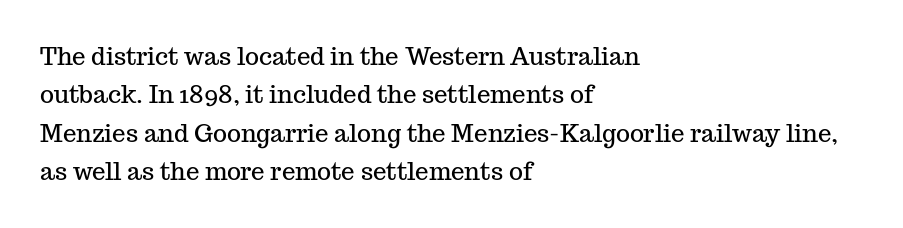
{"italic": "no", "underline": "no", "align": "left", "line_spacing": "normal", "line_spacing_ratio": 1.6, "letter_spacing": "normal", "letter_spacing_em": 0.0, "glyph_px": 24}
